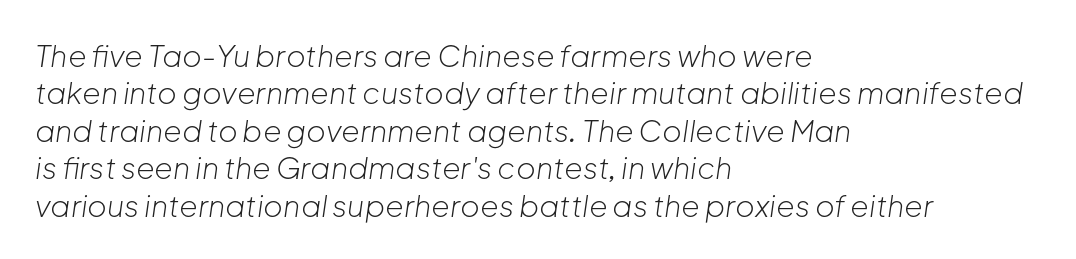
{"italic": "yes", "lean": "right", "slant_degrees": 8, "bold": "no", "weight": "light", "width": "normal", "stroke_contrast": "low", "x_height": "medium", "monospaced": "no", "underline": "no", "align": "left", "line_spacing": "normal", "line_spacing_ratio": 1.25, "letter_spacing": "normal", "letter_spacing_em": 0.0, "glyph_px": 30}
